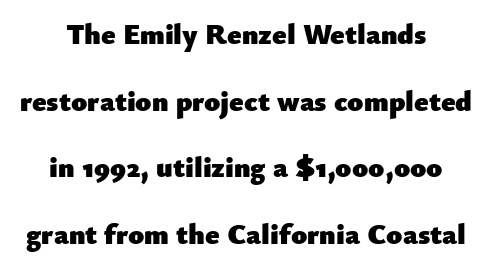
{"serif": "no", "italic": "no", "bold": "yes", "weight": "heavy", "width": "normal", "stroke_contrast": "low", "x_height": "small", "monospaced": "no", "underline": "no", "line_spacing": "loose", "line_spacing_ratio": 2.3, "letter_spacing": "normal", "letter_spacing_em": 0.0, "glyph_px": 29}
